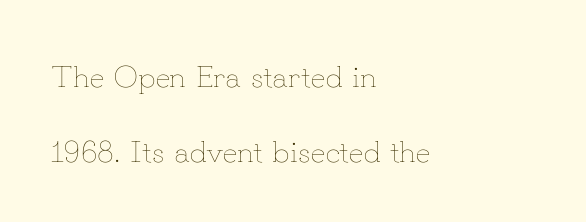
{"italic": "no", "bold": "no", "weight": "thin", "width": "normal", "stroke_contrast": "low", "x_height": "small", "monospaced": "no", "underline": "no", "align": "left", "line_spacing": "loose", "line_spacing_ratio": 2.41, "letter_spacing": "normal", "letter_spacing_em": 0.0, "glyph_px": 31}
